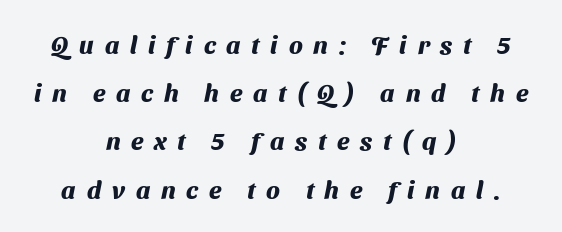
Q: Is the text bold? A: Yes.
Q: Is the text underlined? A: No.
Q: How is the paragraph aligned? A: Centered.
Q: Is the spacing between letters normal or unusually wide? A: Unusually wide.
Q: Is the spacing between lines tight, normal or loose? A: Loose.
